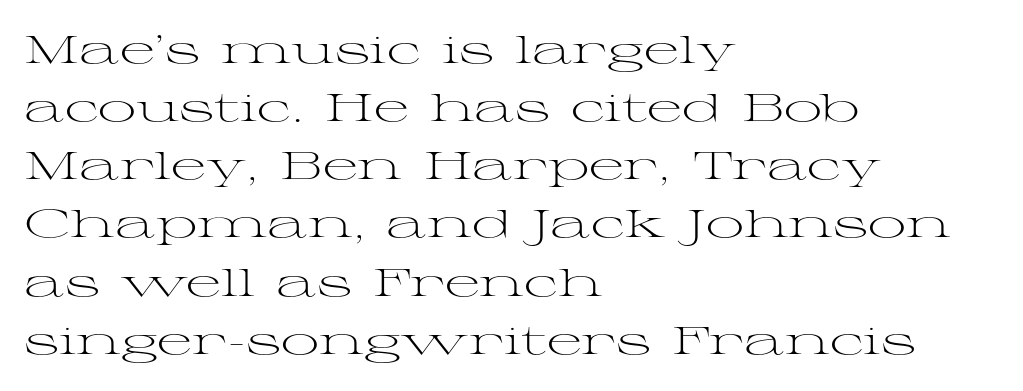
Q: Is the text bold? A: No.
Q: Is the text italic (slanted)? A: No, it is upright.
Q: Is the typeface a serif or a sans-serif typeface? A: Serif.
Q: Is the text underlined? A: No.
Q: How is the paragraph aligned? A: Left-aligned.
Q: Is the spacing between letters normal or unusually wide? A: Normal.
Q: Is the spacing between lines tight, normal or loose? A: Normal.
Q: Width (condensed, normal, or wide)? A: Wide.
Q: Stroke contrast? A: Medium.
Q: x-height? A: Medium.
Q: Monospaced? A: No.
